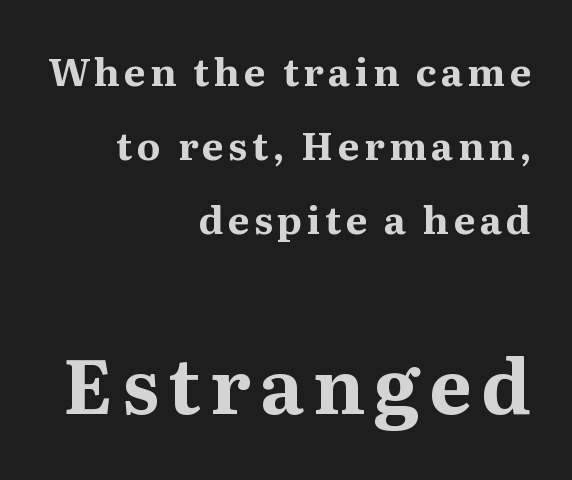
The image shows 76 px bold serif type, upright; set right-aligned, loose line spacing (1.95x), not underlined; the second (bottom) block is 2.0x larger; medium stroke contrast and a medium x-height.
